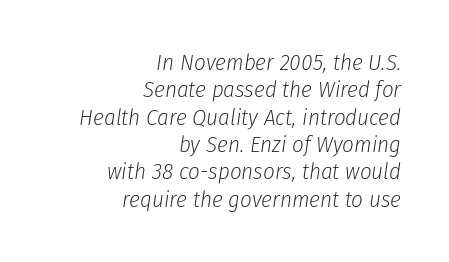
{"italic": "yes", "lean": "right", "slant_degrees": 8, "bold": "no", "underline": "no", "align": "right", "line_spacing_ratio": 1.19, "letter_spacing": "normal", "letter_spacing_em": 0.0, "glyph_px": 23}
